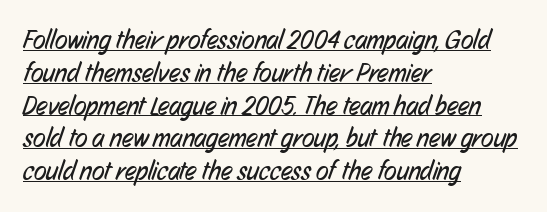
Stems and bowls with no extra thickness — not bold. A classic flush-left, rag-right setting is used for this passage. The rendered words wear a rule along their underside. Does the leading feel generous? No, just average.
